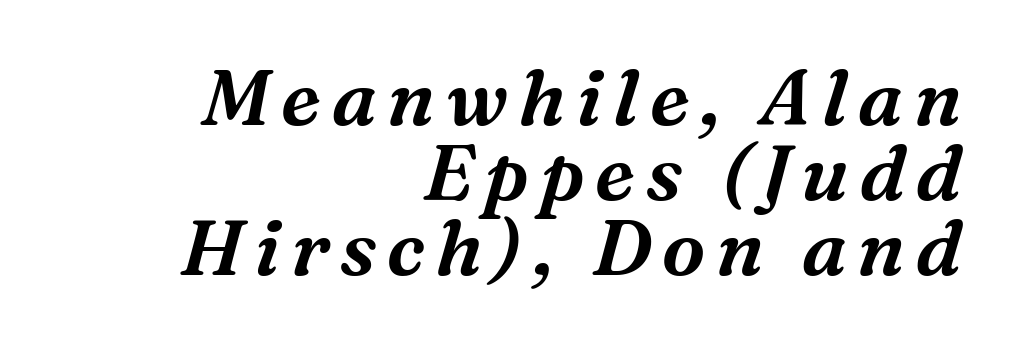
The passage shown is not underscored anywhere. Line endings align vertically; line beginnings do not. Proportional: the letters do not fall into vertical columns. Italic? Definitely — the glyphs are oblique. Look at the bottom of the vertical strokes: they flare into serifs here.
